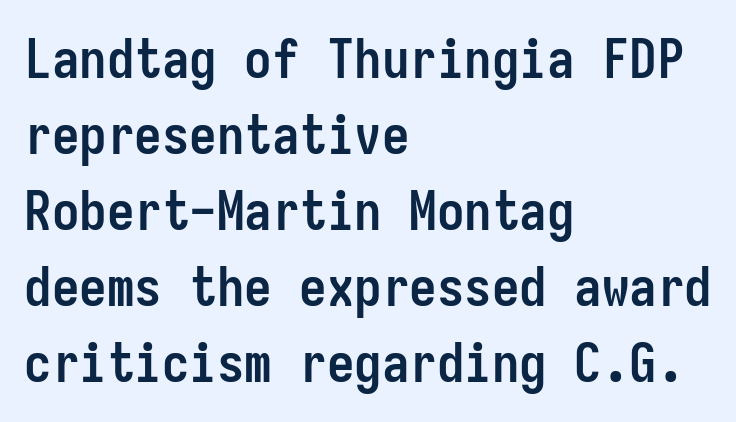
The rendering uses typewriter-style spacing with identical character cells. This rendering uses left alignment, leaving the right contour irregular. Look at the stroke-to-counter ratio: heavy, a bold. Only glyphs here, with clear space below each row.
